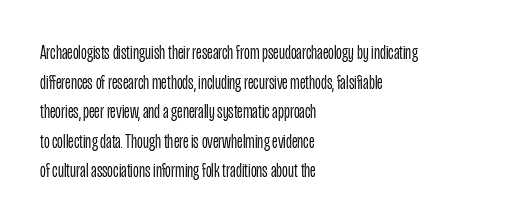
The image shows 20 px text type, upright; set left-aligned, normal line spacing (1.48x), normal letter spacing, not underlined.
